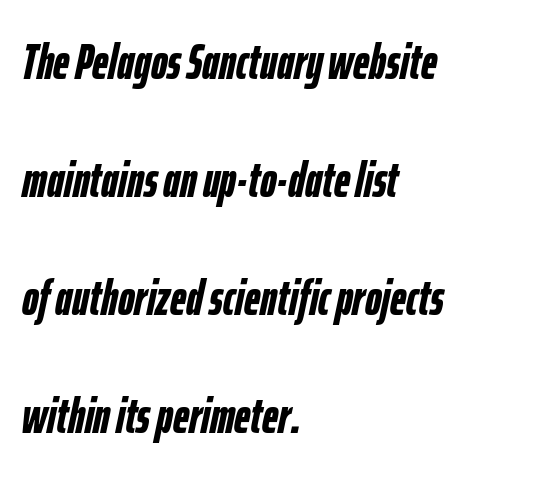
{"italic": "yes", "lean": "right", "slant_degrees": 12, "bold": "yes", "weight": "semibold", "width": "condensed", "stroke_contrast": "low", "x_height": "medium", "monospaced": "no", "underline": "no", "align": "left", "line_spacing": "loose", "line_spacing_ratio": 2.36, "letter_spacing": "normal", "letter_spacing_em": 0.0, "glyph_px": 50}
